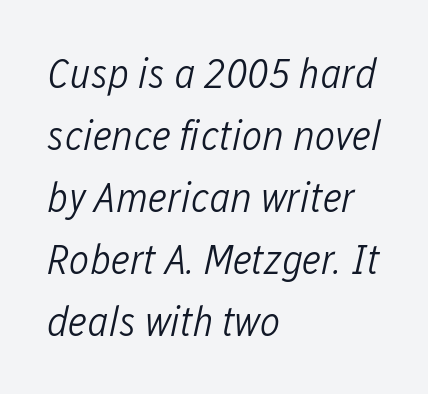
The image shows 43 px light, condensed type, italic (leaning right); set left-aligned, normal line spacing (1.44x), normal letter spacing, not underlined; low stroke contrast and a medium x-height.
